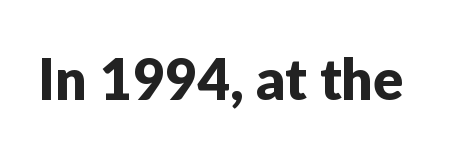
{"serif": "no", "italic": "no", "width": "normal", "stroke_contrast": "low", "x_height": "medium", "monospaced": "no", "underline": "no", "letter_spacing": "normal", "letter_spacing_em": 0.0, "glyph_px": 56}
